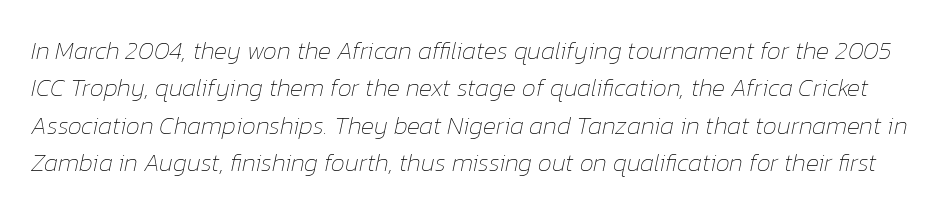
{"italic": "yes", "lean": "right", "slant_degrees": 12, "bold": "no", "underline": "no", "line_spacing": "normal", "line_spacing_ratio": 1.5, "letter_spacing": "normal", "letter_spacing_em": 0.0, "glyph_px": 25}
